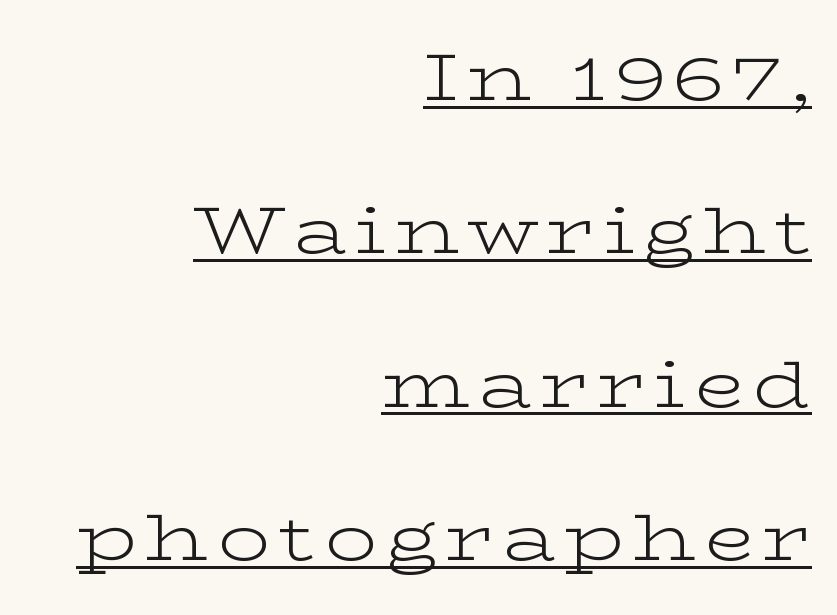
The lines in this sample share a right terminus and differ only in where they begin. This sample trades compactness for vertical openness between lines. Varying glyph widths throughout — classic text-font behaviour. You can tell it's not italic because the verticals are truly vertical.
